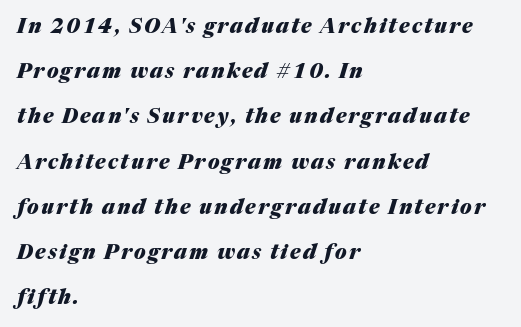
Clear beneath every line of the passage. The rendering uses a large line-height, opening up the rows. The passage shown leans; its letterforms are oblique. On the weight axis this lands at bold, roughly 700. Teacher's note: observe the even left margin — that is flush-left alignment.
